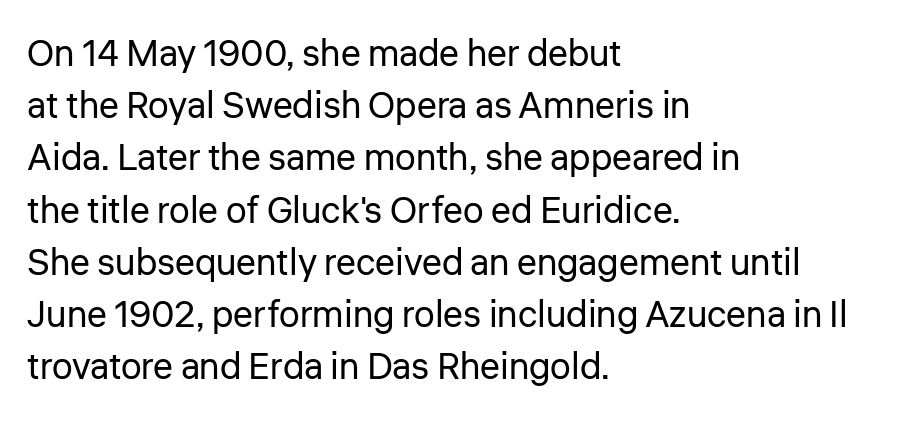
The image shows 37 px regular-weight sans-serif type, upright; set left-aligned, normal line spacing (1.41x), normal letter spacing, not underlined; low stroke contrast and a medium x-height.
